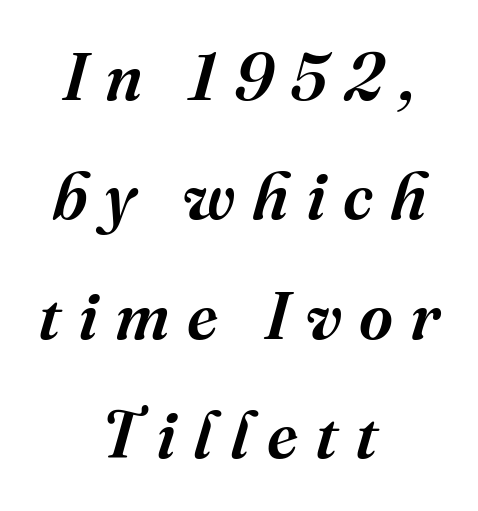
Q: Is the text italic (slanted)? A: Yes, it leans right by about 16 degrees.
Q: Is the typeface a serif or a sans-serif typeface? A: Serif.
Q: Is the text underlined? A: No.
Q: How is the paragraph aligned? A: Centered.
Q: Is the spacing between letters normal or unusually wide? A: Unusually wide.
Q: Width (condensed, normal, or wide)? A: Normal.
Q: Stroke contrast? A: Medium.
Q: x-height? A: Medium.
Q: Monospaced? A: No.
